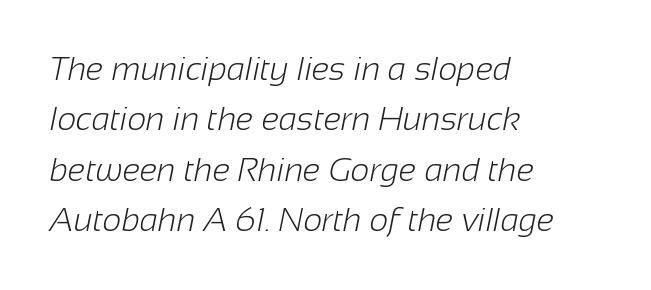
Q: Is the text bold? A: No.
Q: Is the typeface a serif or a sans-serif typeface? A: Sans-serif.
Q: Is the text underlined? A: No.
Q: How is the paragraph aligned? A: Left-aligned.
Q: Is the spacing between letters normal or unusually wide? A: Normal.
Q: Is the spacing between lines tight, normal or loose? A: Normal.
Q: Width (condensed, normal, or wide)? A: Normal.
Q: Stroke contrast? A: Low.
Q: x-height? A: Medium.
Q: Monospaced? A: No.
